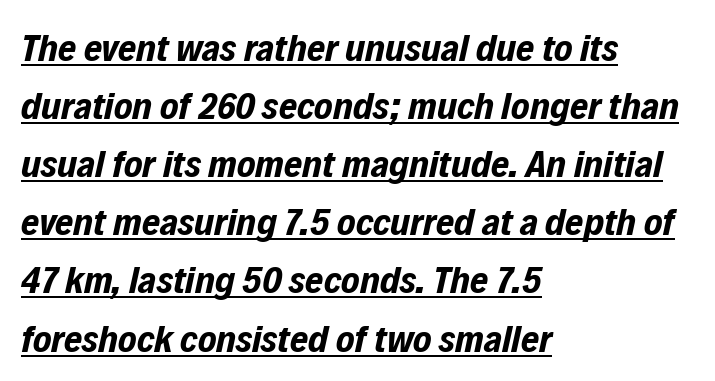
Stroke thickness is high; the sample reads as a true bold. Evenly set lines give the paragraph a standard silhouette. Horizontal alignment here is leftward, the default for most running prose. Look at the tracking — it's just the regular setting, nothing added.
